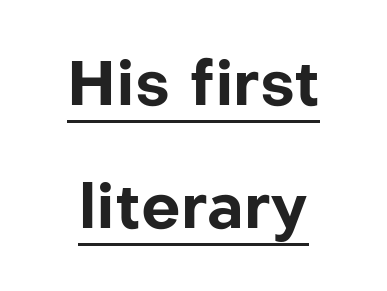
Weight check: bold — yes, fully. This is roman type, the default non-slanted kind. This rendering leaves character spacing at its baseline value. The passage shown is typed in a proportional face where columns would drift. Emphasis is given by a line drawn under the lettering.
